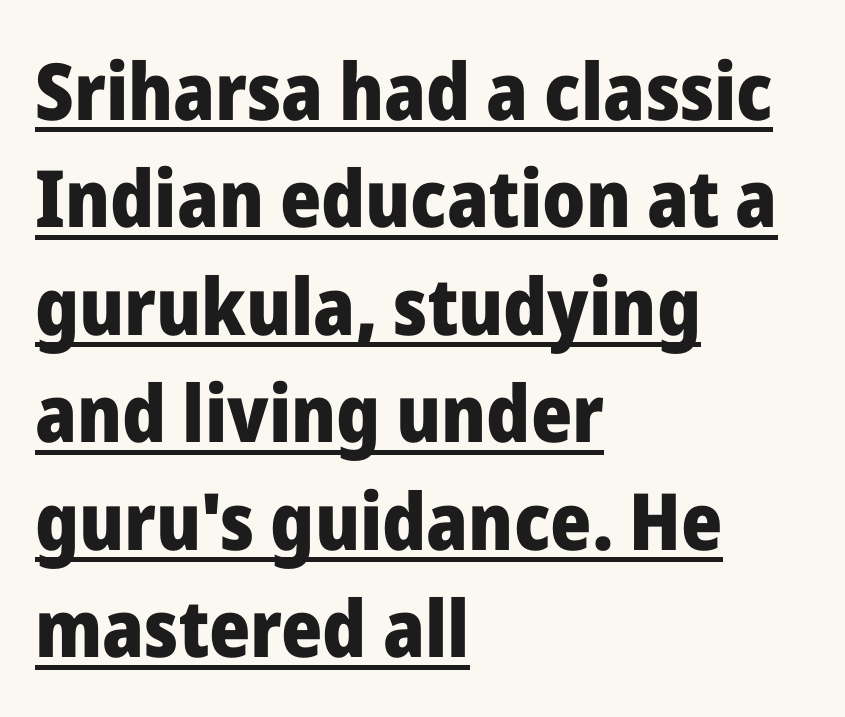
{"serif": "no", "italic": "no", "bold": "yes", "weight": "heavy", "width": "normal", "stroke_contrast": "low", "x_height": "medium", "monospaced": "no", "underline": "yes", "align": "left", "line_spacing": "normal", "line_spacing_ratio": 1.36, "letter_spacing": "normal", "letter_spacing_em": 0.0, "glyph_px": 79}
